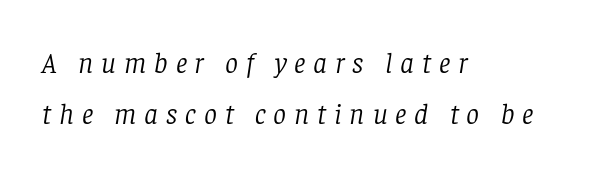
The passage is arranged the way most books set body copy — flush left. The passage shown is typed in a proportional face where columns would drift. Caption: face not bold, strokes unweighted. The specimen omits any rule beneath the text block's lines.
